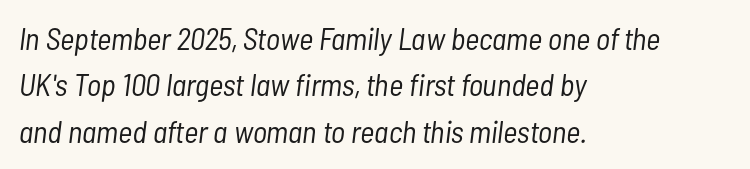
The image shows 31 px light, condensed type, italic (leaning right); set left-aligned, normal line spacing (1.5x), normal letter spacing, not underlined; low stroke contrast and a medium x-height.
